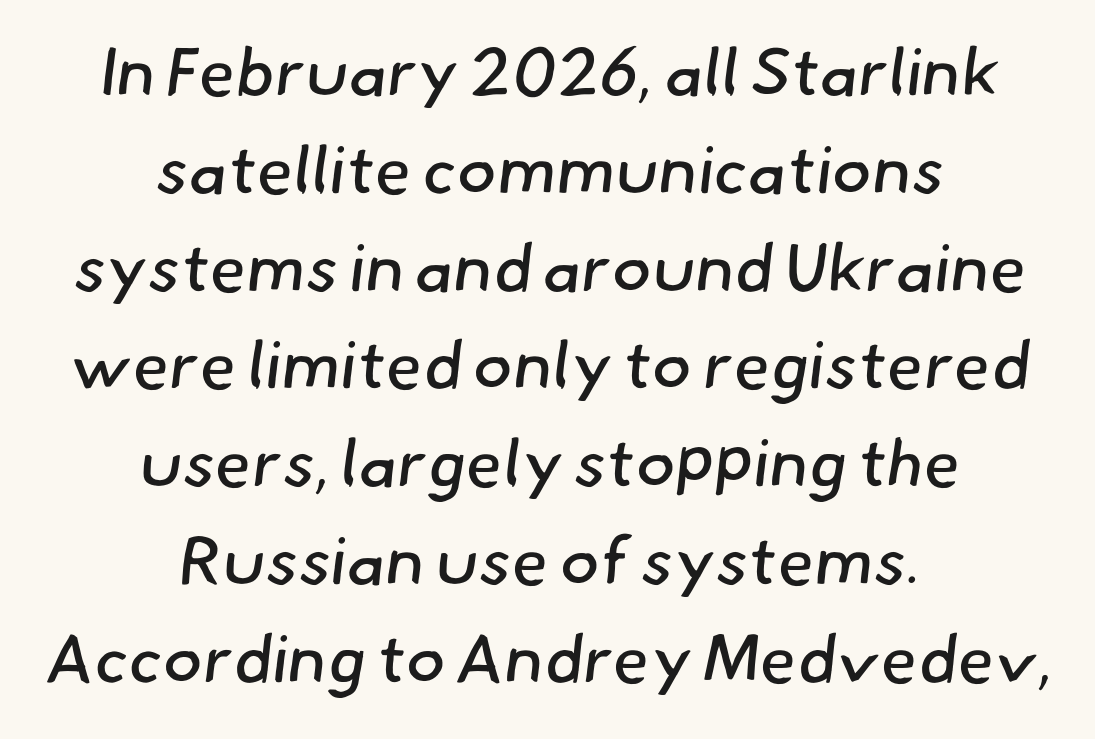
{"serif": "no", "bold": "no", "weight": "regular", "width": "normal", "stroke_contrast": "low", "x_height": "small", "monospaced": "no", "underline": "no", "align": "center", "line_spacing": "normal", "line_spacing_ratio": 1.46, "letter_spacing": "normal", "letter_spacing_em": 0.0, "glyph_px": 67}
